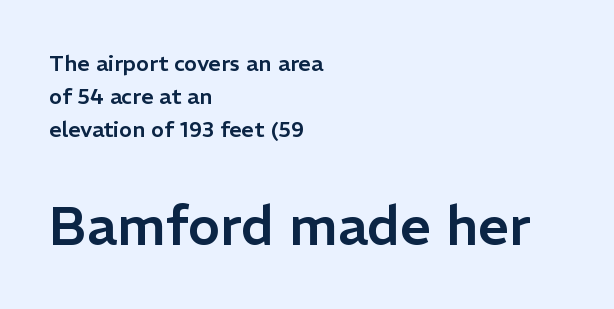
The image shows 54 px sans-serif type, upright; set left-aligned, normal line spacing (1.51x), normal letter spacing, not underlined; the second (bottom) block is 2.45x larger; low stroke contrast and a medium x-height.
